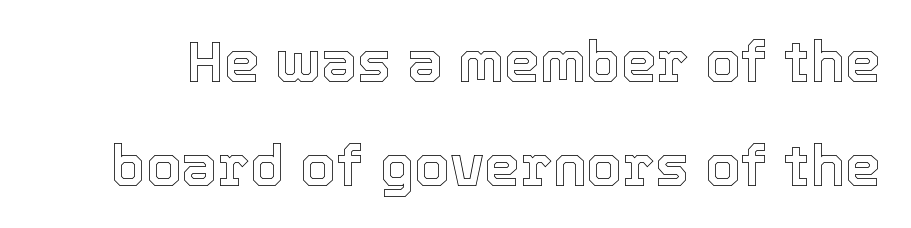
The glyphs are unaccompanied by any horizontal stroke below them. What stands out about the letter spacing? Nothing — it is the standard amount. This is the regular roman posture of the typeface. You could not count columns in this text — the font is proportionally spaced.
